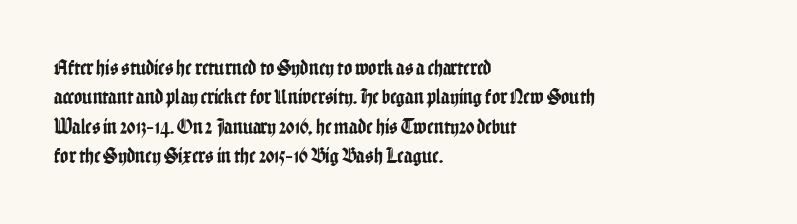
Reading down the block, your eye returns to a fixed left position each line. The type sits square on the baseline with zero lean. The space directly below the letters is spotless. Notice how descenders clear the ascenders below comfortably — that's standard leading. Each word holds together tightly as a unit, with standard inter-letter gaps.
